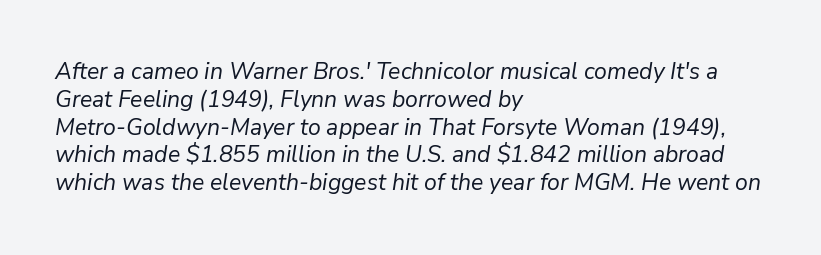
{"italic": "yes", "lean": "right", "slant_degrees": 9, "bold": "no", "underline": "no", "align": "left", "line_spacing_ratio": 1.21, "letter_spacing": "normal", "letter_spacing_em": 0.0, "glyph_px": 23}
